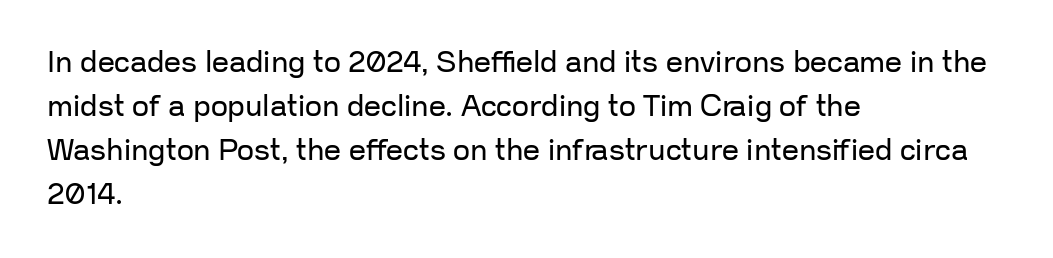
The cut favours lightness, reaching ordinary text weight at its darkest. These lines are rendered in a variable-pitch font. Short note: letters normally spaced. The area under the type is left untouched. The font family rendered here belongs to the sans-serif group.
